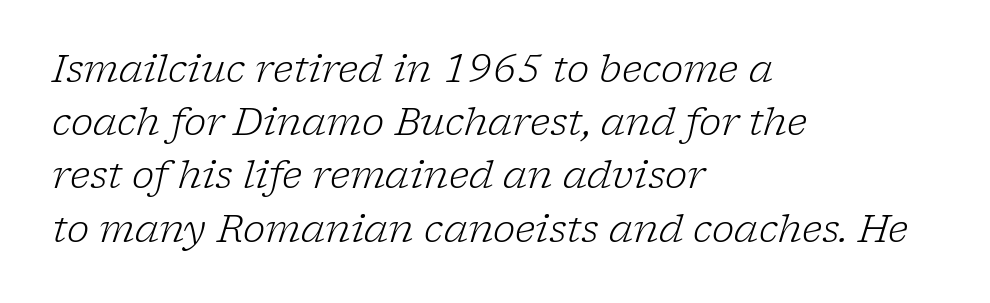
The image shows 38 px light serif type, italic (leaning right); set left-aligned, normal line spacing (1.4x), normal letter spacing, not underlined; low stroke contrast and a medium x-height.
